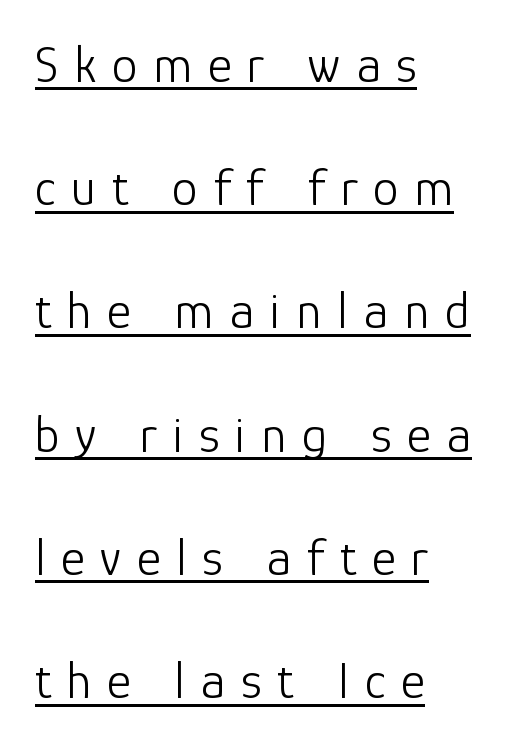
Observe the absence of serifs on each vertical stroke in this sample. Is the letter spacing exaggerated? Yes — the characters are pushed far apart. Somebody hit Ctrl+U on this one — the words are underlined. The compositor pushed each line to the left boundary. Character widths vary here, with narrow letters taking less room than wide ones.
